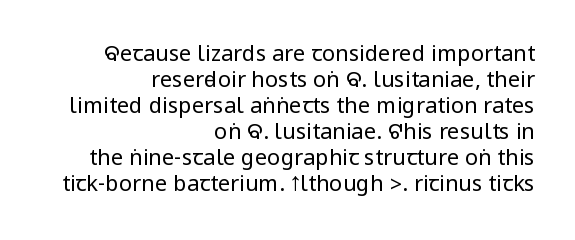
The image shows 22 px text type, upright; set right-aligned, line spacing 1.18x, normal letter spacing, not underlined.
